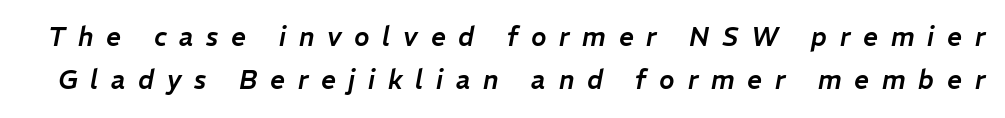
The image shows 26 px text type, italic (leaning right); set normal line spacing (1.67x), unusually wide letter spacing (+0.49 em), not underlined.
